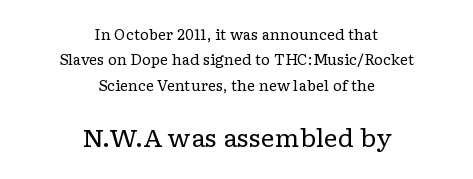
{"italic": "no", "bold": "no", "underline": "no", "align": "center", "line_spacing_ratio": 1.81, "letter_spacing": "normal", "letter_spacing_em": 0.0, "larger_block": "second", "size_ratio": 1.71, "glyph_px": 24}
